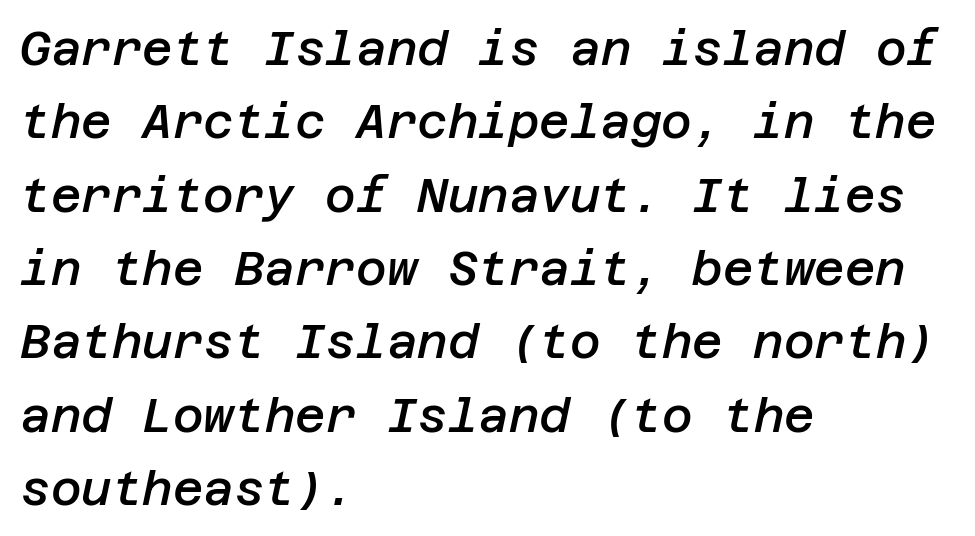
Weight: semibold (demi). Words appear dense and cohesive because spacing is normal. Does the copy run flush right? No — it runs flush left. Vertically, the passage feels balanced, rows spaced as you'd expect. The space directly below the letters is spotless.
